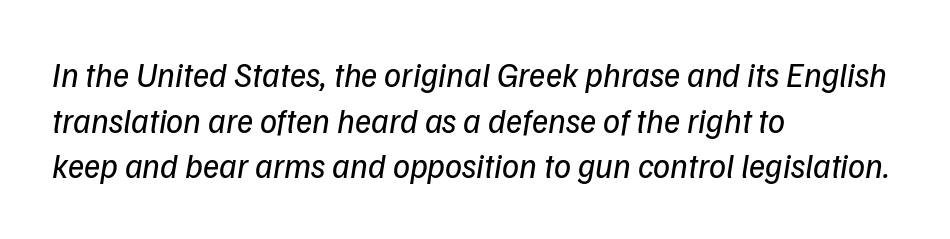
The image shows 34 px regular-weight sans-serif type; set left-aligned, normal line spacing (1.34x), normal letter spacing, not underlined; low stroke contrast and a medium x-height.
